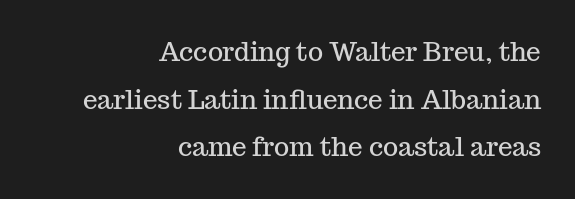
The image shows 26 px text type, upright; set right-aligned, line spacing 1.83x, normal letter spacing, not underlined.
